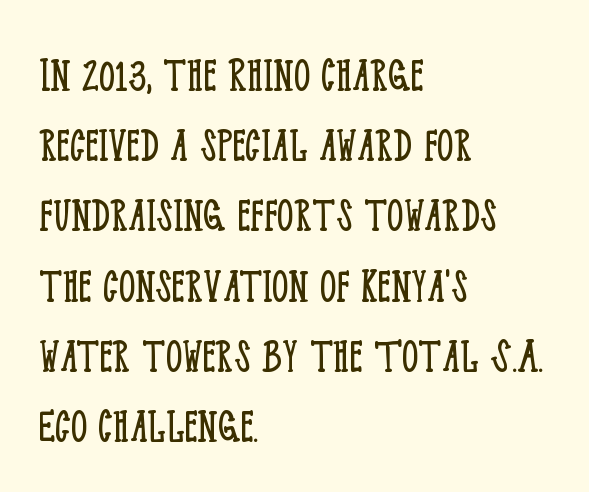
{"serif": "yes", "italic": "no", "bold": "no", "weight": "light", "width": "condensed", "stroke_contrast": "low", "x_height": "large", "monospaced": "no", "underline": "no", "align": "left", "line_spacing": "normal", "line_spacing_ratio": 1.35, "letter_spacing": "normal", "letter_spacing_em": 0.0, "glyph_px": 52}
